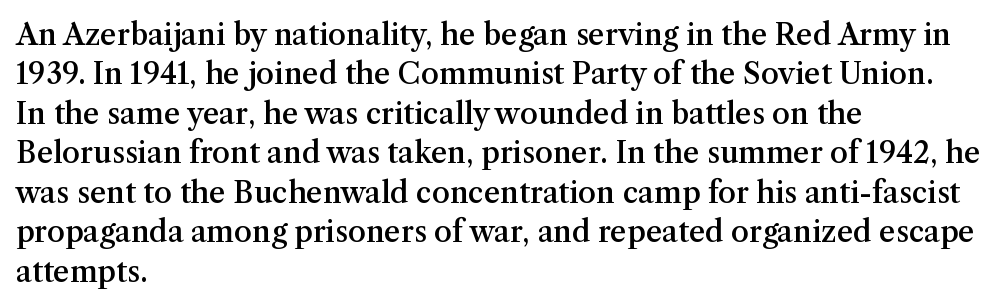
Q: Is the text bold? A: Semi-bold.
Q: Is the text italic (slanted)? A: No, it is upright.
Q: Is the typeface a serif or a sans-serif typeface? A: Serif.
Q: Is the text underlined? A: No.
Q: How is the paragraph aligned? A: Left-aligned.
Q: Is the spacing between letters normal or unusually wide? A: Normal.
Q: Is the spacing between lines tight, normal or loose? A: Normal.
Q: Width (condensed, normal, or wide)? A: Normal.
Q: Stroke contrast? A: Medium.
Q: x-height? A: Medium.
Q: Monospaced? A: No.
